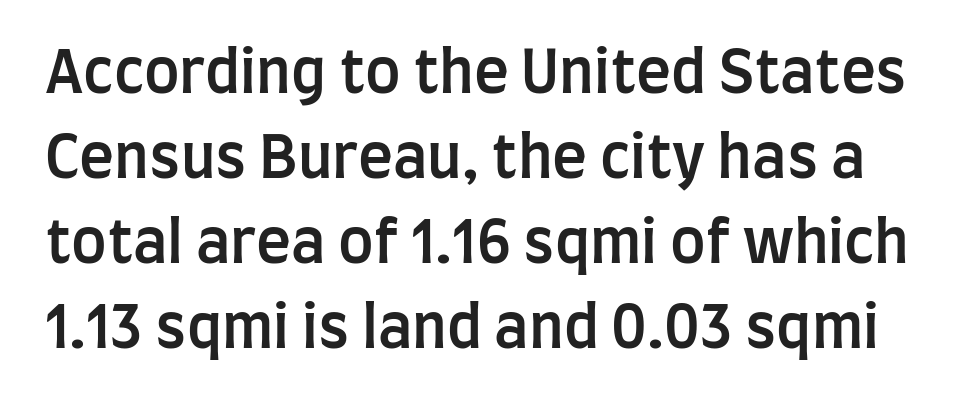
Q: Is the text bold? A: Semi-bold.
Q: Is the text italic (slanted)? A: No, it is upright.
Q: Is the typeface a serif or a sans-serif typeface? A: Sans-serif.
Q: Is the text underlined? A: No.
Q: Is the spacing between letters normal or unusually wide? A: Normal.
Q: Is the spacing between lines tight, normal or loose? A: Normal.
Q: Width (condensed, normal, or wide)? A: Condensed.
Q: Stroke contrast? A: Low.
Q: x-height? A: Large.
Q: Monospaced? A: No.
